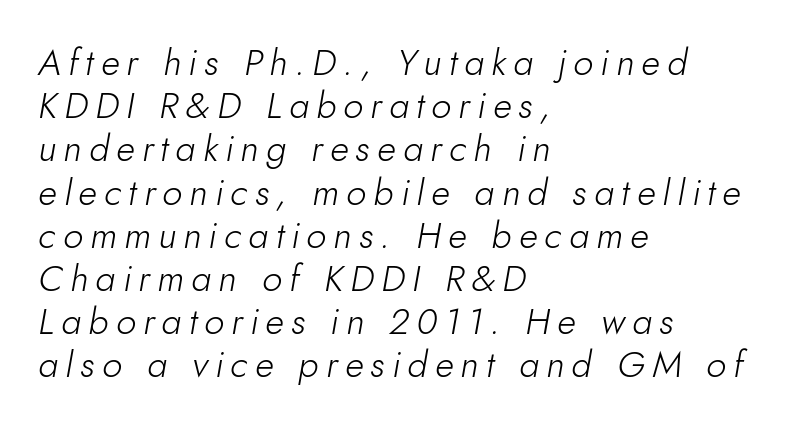
The image shows 36 px light type, italic (leaning right); set left-aligned, line spacing 1.2x, unusually wide letter spacing (+0.2 em), not underlined; low stroke contrast and a small x-height.
